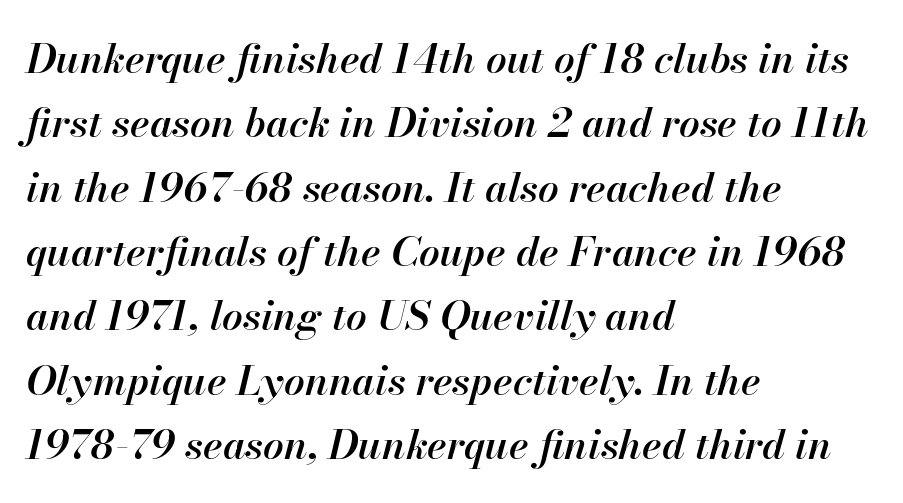
The image shows 41 px semibold type, italic (leaning right); set left-aligned, normal line spacing (1.57x), normal letter spacing, not underlined; high stroke contrast and a small x-height.
